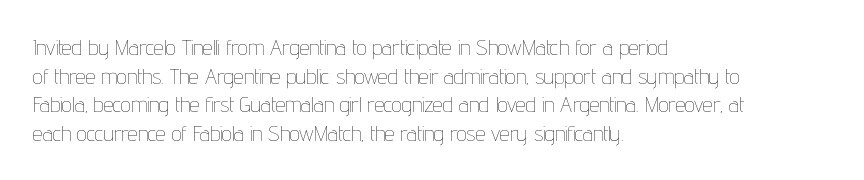
{"italic": "no", "bold": "no", "underline": "no", "align": "left", "line_spacing": "normal", "line_spacing_ratio": 1.3, "letter_spacing": "normal", "letter_spacing_em": 0.0, "glyph_px": 22}
